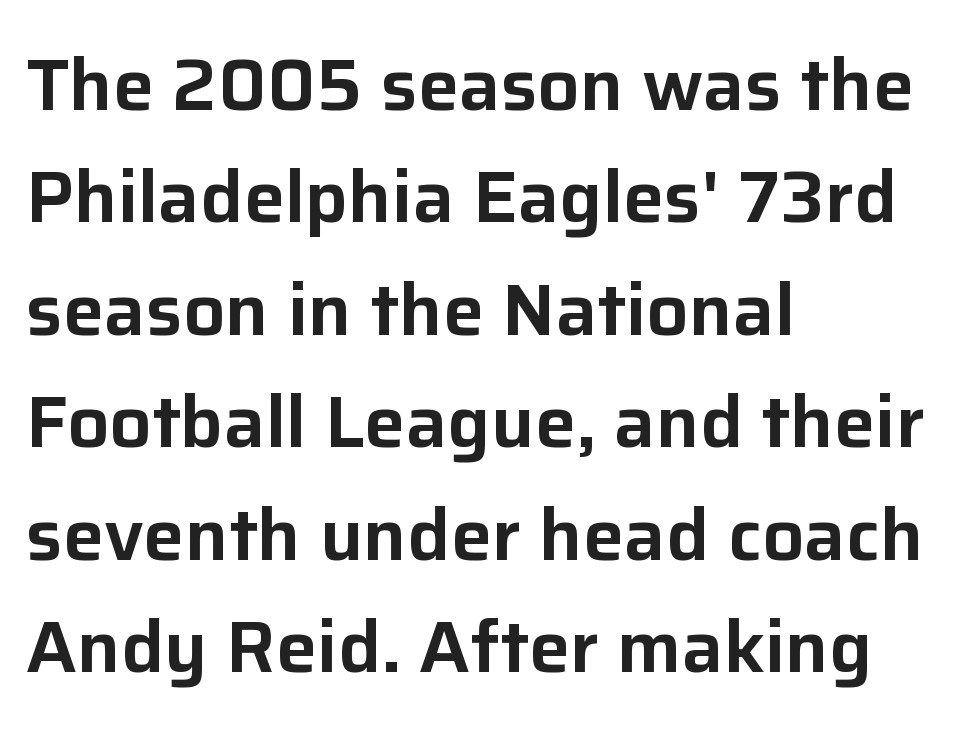
The image shows 74 px sans-serif type, upright; set left-aligned, normal line spacing (1.52x), normal letter spacing, not underlined; low stroke contrast and a medium x-height.
